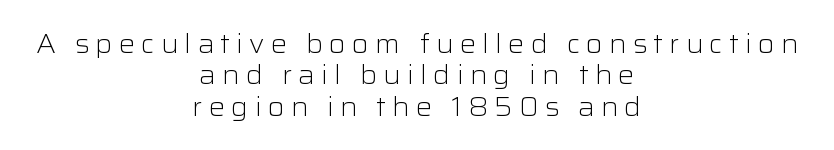
The gap between lines stays unmarked. Notice how the passage keeps no hard edge, just a central spine. The font sits on the lighter half of the weight spectrum, regular included. These lines were composed using upright roman letters. Students, note that the glyphs here are deliberately spaced far apart.
